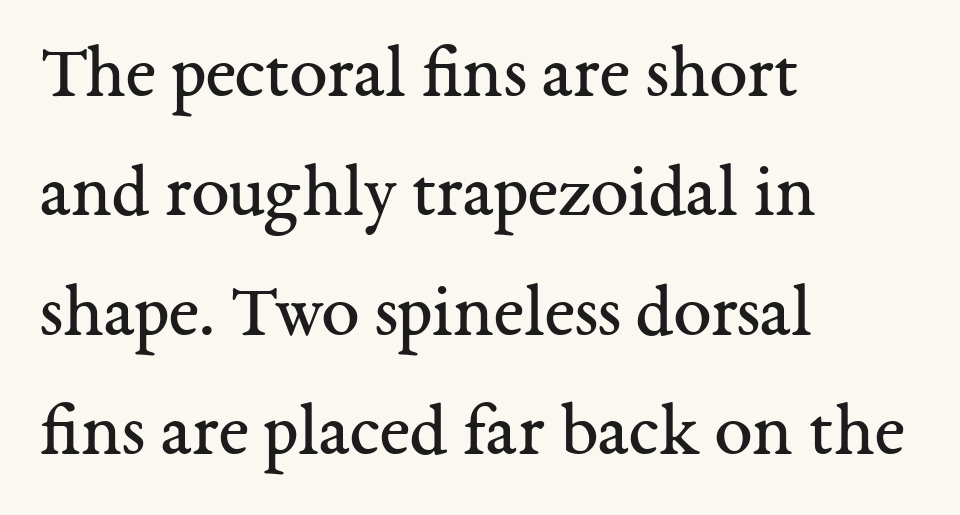
Default kerning and tracking; the words read as compact shapes. Note the varied advance widths — an 'i' is clearly narrower than an 'm'. Ordinary non-slanted type is in use. A typesetter would label this face a serif.
